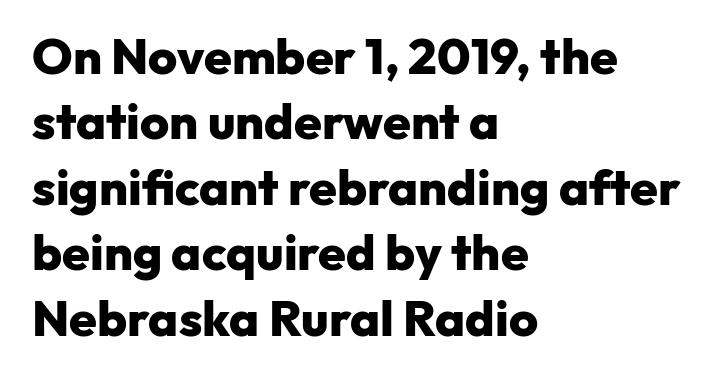
{"serif": "no", "italic": "no", "bold": "yes", "weight": "heavy", "width": "normal", "stroke_contrast": "low", "x_height": "medium", "monospaced": "no", "underline": "no", "align": "left", "line_spacing": "normal", "line_spacing_ratio": 1.31, "letter_spacing": "normal", "letter_spacing_em": 0.0, "glyph_px": 50}
